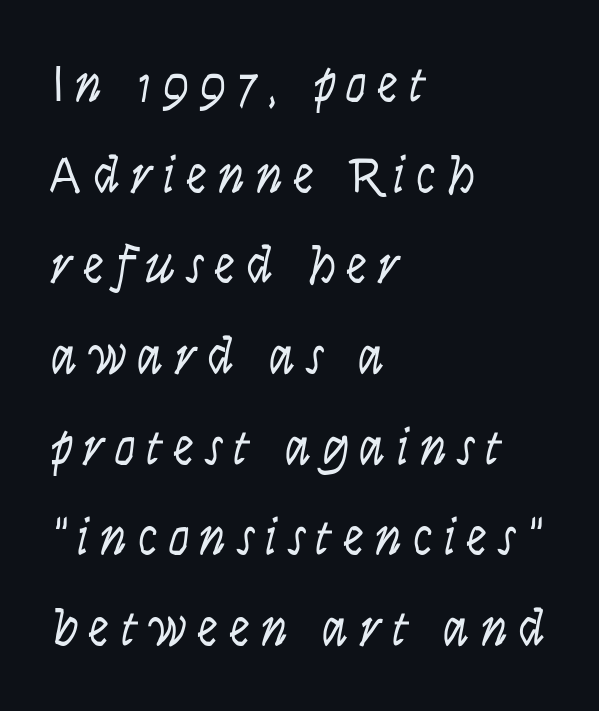
{"serif": "no", "bold": "no", "weight": "light", "width": "condensed", "stroke_contrast": "low", "x_height": "large", "monospaced": "no", "underline": "no", "align": "left", "line_spacing_ratio": 1.71, "letter_spacing": "wide", "letter_spacing_em": 0.2, "glyph_px": 53}
